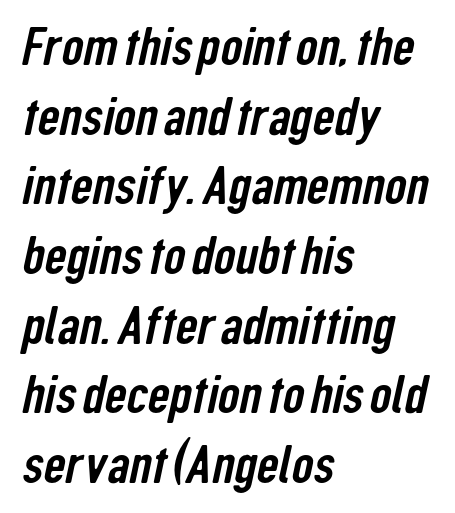
The image shows 54 px condensed sans-serif type; set left-aligned, normal line spacing (1.29x), normal letter spacing, not underlined; low stroke contrast and a medium x-height.
